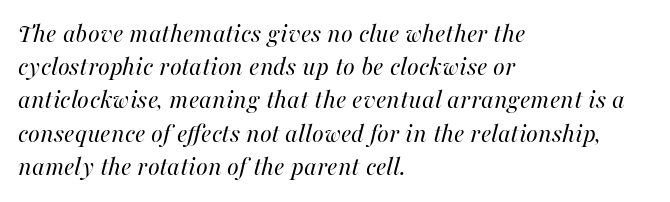
Just letters on the line, the space beneath them empty. Weight: in the light-to-regular range. Honestly, the letter spacing is just normal — you wouldn't notice it. Does the copy run flush right? No — it runs flush left.
